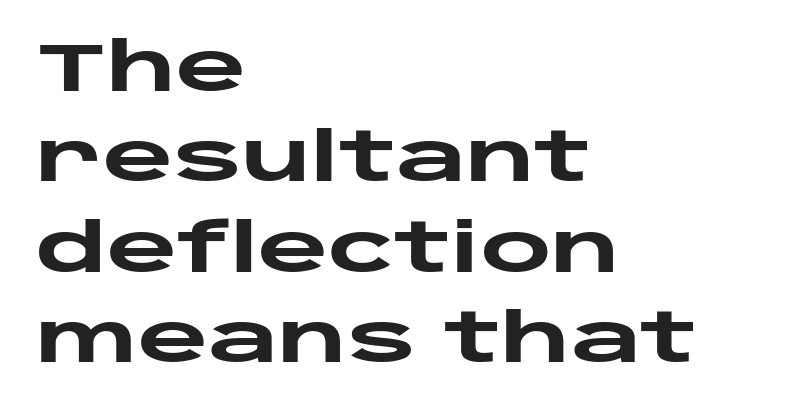
Is there much room between lines? A standard amount, neither cramped nor airy. Vertical strokes here are truly vertical. Do the characters align in a grid? No, the font is proportional. The strip under each line holds only bare page.
